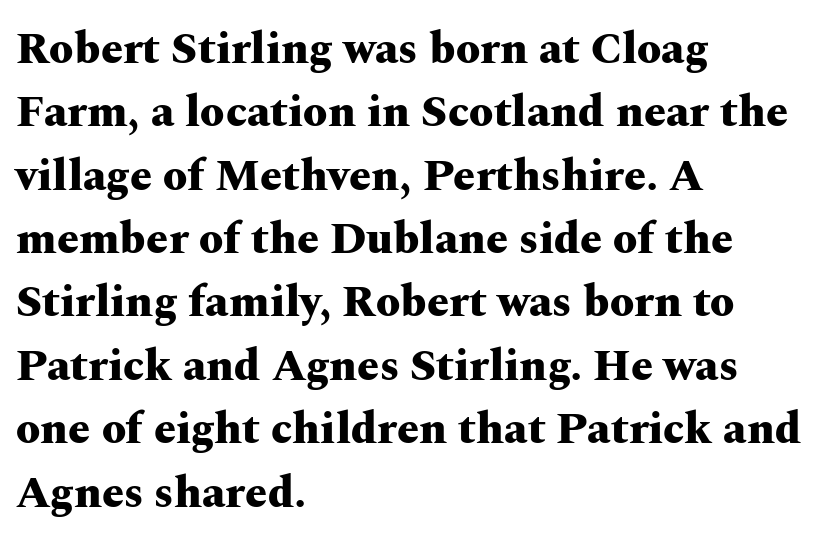
{"serif": "yes", "italic": "no", "bold": "yes", "weight": "heavy", "width": "wide", "stroke_contrast": "medium", "x_height": "medium", "monospaced": "no", "underline": "no", "align": "left", "line_spacing": "normal", "line_spacing_ratio": 1.44, "letter_spacing": "normal", "letter_spacing_em": 0.0, "glyph_px": 44}
